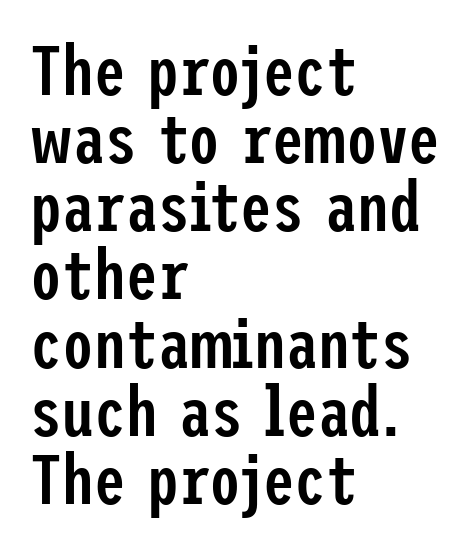
Q: Is the text bold? A: Semi-bold.
Q: Is the text italic (slanted)? A: No, it is upright.
Q: Is the typeface a serif or a sans-serif typeface? A: Sans-serif.
Q: Is the text underlined? A: No.
Q: How is the paragraph aligned? A: Left-aligned.
Q: Is the spacing between letters normal or unusually wide? A: Normal.
Q: Is the spacing between lines tight, normal or loose? A: Tight.
Q: Width (condensed, normal, or wide)? A: Condensed.
Q: Stroke contrast? A: Low.
Q: x-height? A: Medium.
